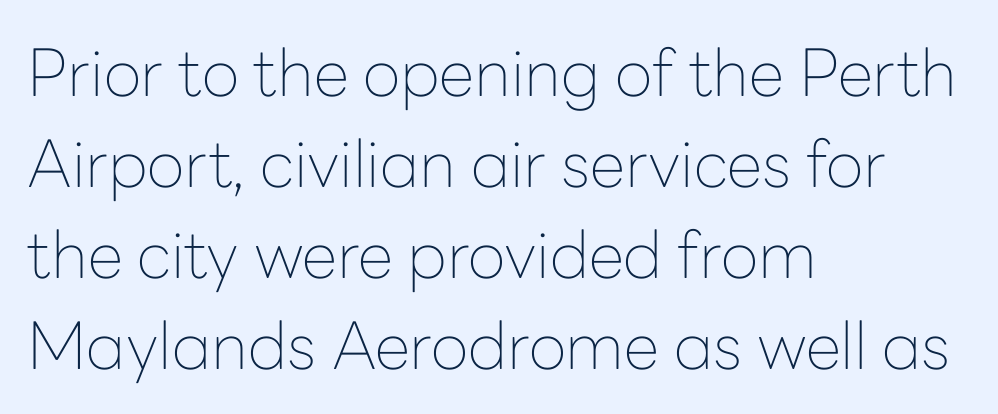
Q: Is the text bold? A: No.
Q: Is the text italic (slanted)? A: No, it is upright.
Q: Is the typeface a serif or a sans-serif typeface? A: Sans-serif.
Q: Is the text underlined? A: No.
Q: How is the paragraph aligned? A: Left-aligned.
Q: Is the spacing between letters normal or unusually wide? A: Normal.
Q: Is the spacing between lines tight, normal or loose? A: Normal.
Q: Width (condensed, normal, or wide)? A: Normal.
Q: Stroke contrast? A: Low.
Q: x-height? A: Medium.
Q: Monospaced? A: No.
